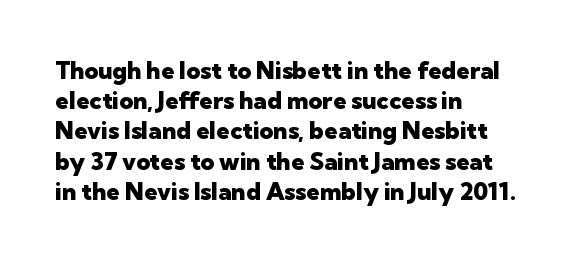
The image shows 24 px bold type, upright; set left-aligned, normal line spacing (1.26x), normal letter spacing, not underlined.
